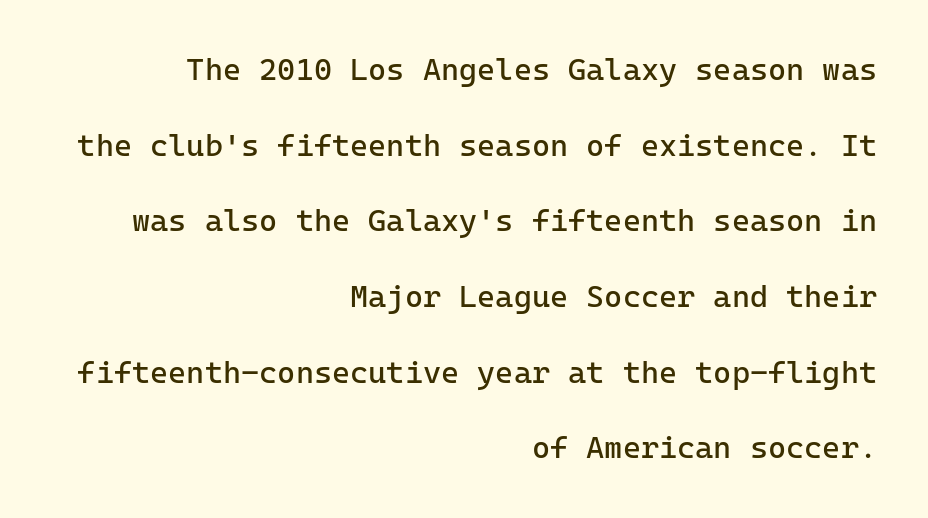
{"serif": "no", "italic": "no", "bold": "no", "weight": "regular", "width": "normal", "stroke_contrast": "low", "x_height": "medium", "monospaced": "yes", "underline": "no", "align": "right", "line_spacing": "loose", "line_spacing_ratio": 2.44, "letter_spacing": "normal", "letter_spacing_em": 0.0, "glyph_px": 31}
